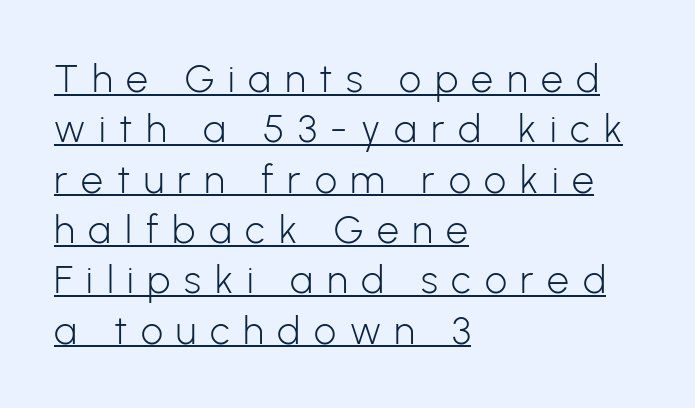
The image shows 39 px light sans-serif type, upright; set left-aligned, normal line spacing (1.29x), unusually wide letter spacing (+0.35 em), underlined; low stroke contrast and a medium x-height.
